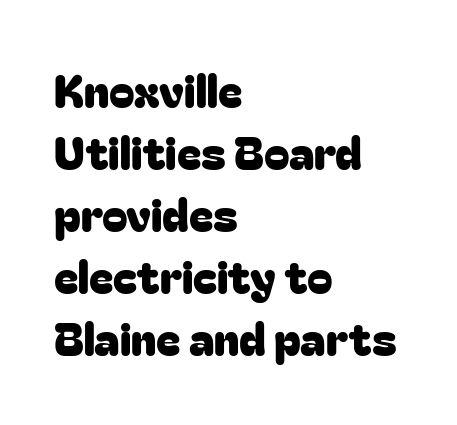
The baseline area is clear. A sans-serif font was chosen for this passage. Observe the ordinary spacing: letters are neighbours, not strangers. Ordinary non-slanted type is in use. These lines stack with their left ends in a neat column. Vertical spacing — default.
